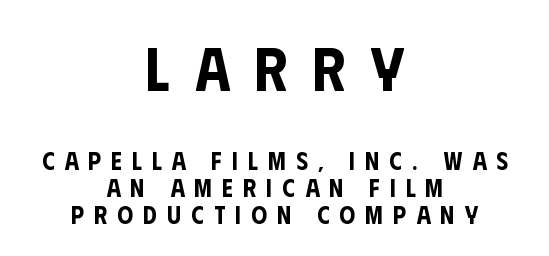
The image shows 62 px condensed sans-serif type, upright; set centered, tight line spacing (1.08x), unusually wide letter spacing (+0.4 em), not underlined; the first (top) block is 2.48x larger; low stroke contrast and a large x-height.
